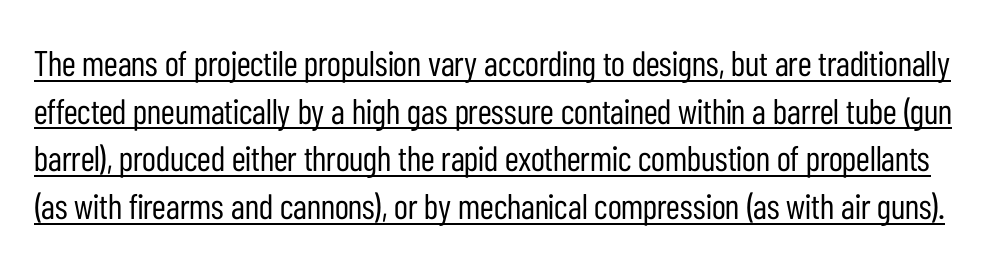
Stroke thickness stays within the range of a standard reading face or lighter. A normal amount of white space separates one row of letters from the next. The rendering keeps characters at their native spacing. You can tell from the bare stems that sans-serif type was used. Check the space under the baseline: a stroke is drawn there.
